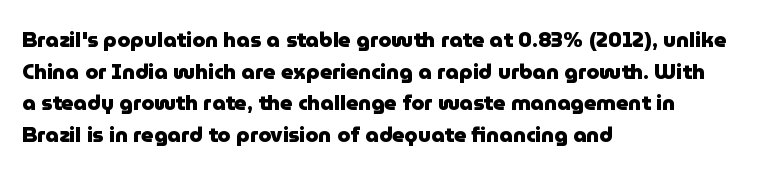
{"italic": "no", "bold": "yes", "underline": "no", "align": "left", "line_spacing": "normal", "line_spacing_ratio": 1.51, "letter_spacing": "normal", "letter_spacing_em": 0.0, "glyph_px": 21}
